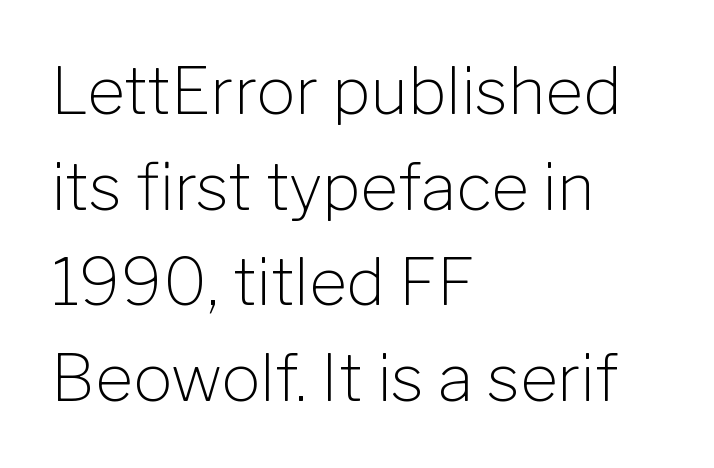
The image shows 65 px light sans-serif type, upright; set left-aligned, normal line spacing (1.47x), normal letter spacing, not underlined; low stroke contrast and a medium x-height.
